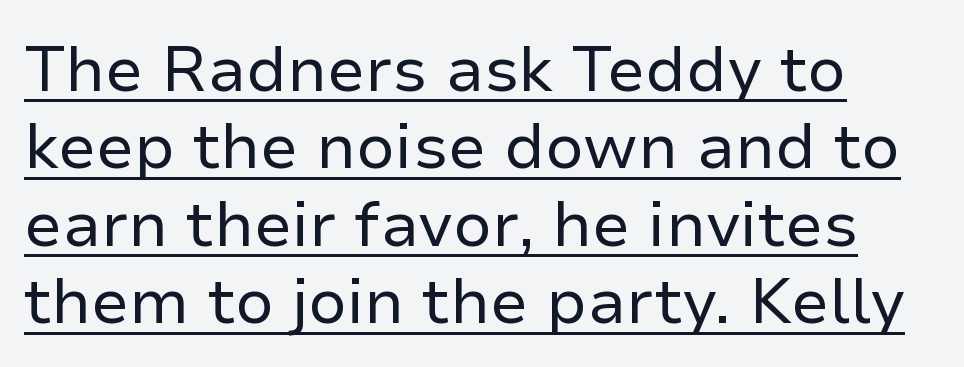
{"serif": "no", "italic": "no", "bold": "no", "weight": "regular", "width": "normal", "stroke_contrast": "low", "x_height": "medium", "monospaced": "no", "underline": "yes", "align": "left", "line_spacing_ratio": 1.23, "letter_spacing": "normal", "letter_spacing_em": 0.0, "glyph_px": 63}
